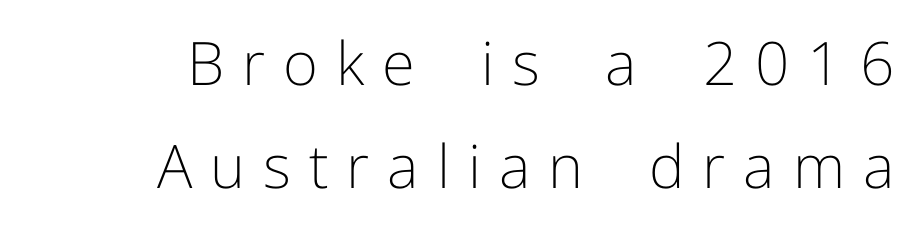
{"serif": "no", "italic": "no", "bold": "no", "weight": "light", "width": "normal", "stroke_contrast": "low", "x_height": "medium", "monospaced": "no", "underline": "no", "align": "right", "line_spacing_ratio": 1.72, "letter_spacing": "wide", "letter_spacing_em": 0.3, "glyph_px": 60}
